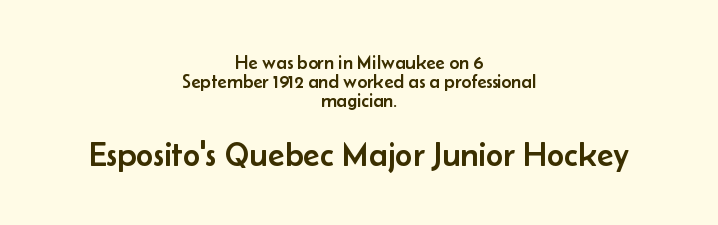
Q: Is the text italic (slanted)? A: No, it is upright.
Q: Is the typeface a serif or a sans-serif typeface? A: Sans-serif.
Q: Is the text underlined? A: No.
Q: How is the paragraph aligned? A: Centered.
Q: Is the spacing between letters normal or unusually wide? A: Normal.
Q: Is the spacing between lines tight, normal or loose? A: Tight.
Q: Which block of text is set in a larger size, the first (top) or the second (bottom)? A: The second (bottom) one.
Q: Width (condensed, normal, or wide)? A: Normal.
Q: Stroke contrast? A: Low.
Q: x-height? A: Small.
Q: Monospaced? A: No.
